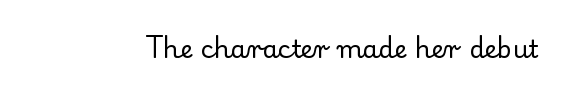
Q: Is the text bold? A: No.
Q: Is the text italic (slanted)? A: No, it is upright.
Q: Is the text underlined? A: No.
Q: Is the spacing between letters normal or unusually wide? A: Normal.
